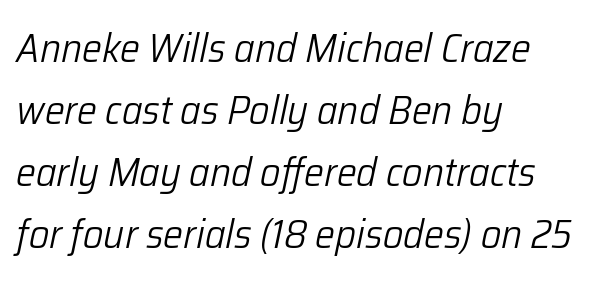
Q: Is the text bold? A: No.
Q: Is the text italic (slanted)? A: Yes, it leans right by about 12 degrees.
Q: Is the text underlined? A: No.
Q: How is the paragraph aligned? A: Left-aligned.
Q: Is the spacing between letters normal or unusually wide? A: Normal.
Q: Is the spacing between lines tight, normal or loose? A: Normal.
Q: Width (condensed, normal, or wide)? A: Normal.
Q: Stroke contrast? A: Low.
Q: x-height? A: Medium.
Q: Monospaced? A: No.
